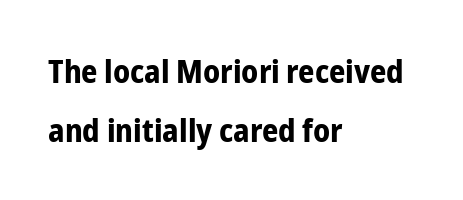
The image shows 32 px bold, condensed sans-serif type, upright; set left-aligned, line spacing 1.83x, normal letter spacing, not underlined; low stroke contrast and a medium x-height.
